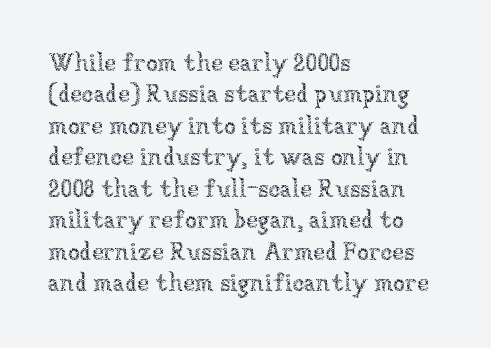
Q: Is the text bold? A: No.
Q: Is the text italic (slanted)? A: No, it is upright.
Q: Is the text underlined? A: No.
Q: How is the paragraph aligned? A: Left-aligned.
Q: Is the spacing between letters normal or unusually wide? A: Normal.
Q: Is the spacing between lines tight, normal or loose? A: Normal.
